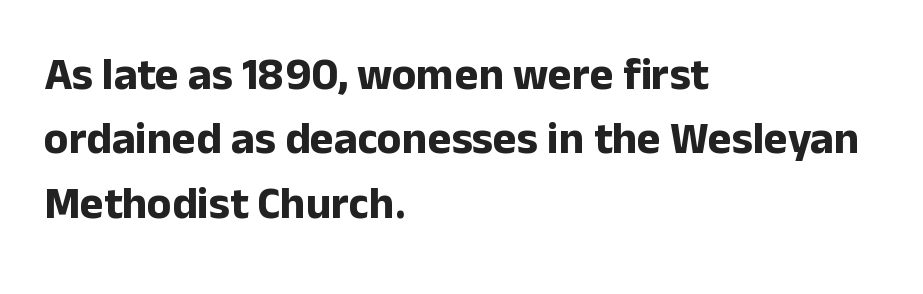
The area under the type is left untouched. What's the leading like? Ordinary, nothing unusual. This is the regular roman posture of the typeface. This sample uses a sans-serif face. Line beginnings align vertically; line endings do not. The face used here is proportionally spaced, like ordinary book or web type.
